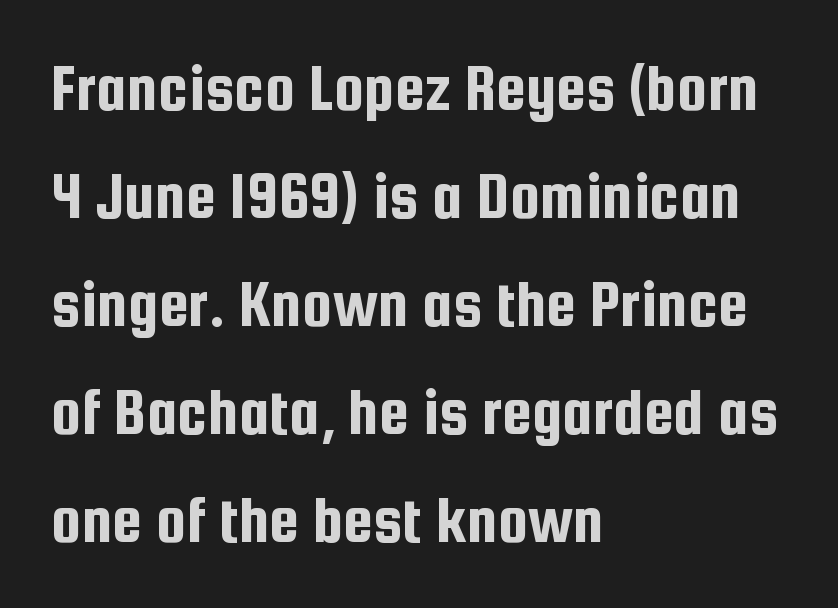
The vertical gap from one line to the next is medium. These lines are composed in type without serifs. This sample has the flowing, uneven cadence of proportional lettering. Tracking value appears to be zero — textbook default spacing. Every character sits straight up, as roman type does. The ragged edge is on the right, which tells us the setting is flush left.
